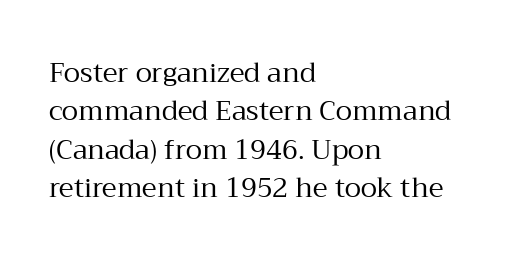
{"italic": "no", "bold": "no", "underline": "no", "align": "left", "line_spacing": "normal", "line_spacing_ratio": 1.42, "letter_spacing": "normal", "letter_spacing_em": 0.0, "glyph_px": 27}
